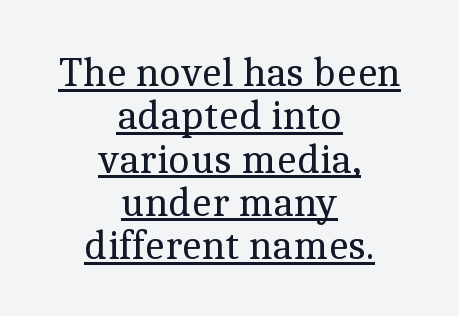
The passage is arranged like a title page — every line centered. How would I describe the line gaps? Narrow and economical. The strokes carry an ordinary text weight at most. Is the letter spacing exaggerated? No — it looks like the ordinary default.
